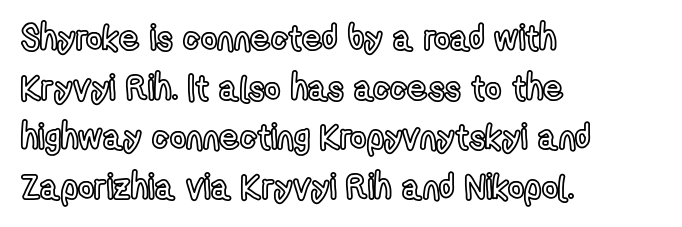
The image shows 35 px condensed type, upright; set left-aligned, normal line spacing (1.42x), normal letter spacing, not underlined; a medium x-height.
